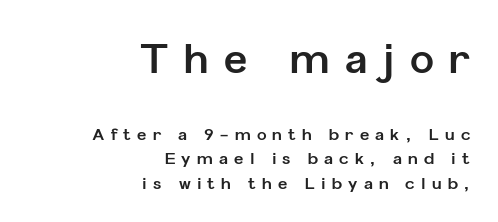
Q: Is the text bold? A: Yes.
Q: Is the text italic (slanted)? A: No, it is upright.
Q: Is the typeface a serif or a sans-serif typeface? A: Sans-serif.
Q: Is the text underlined? A: No.
Q: How is the paragraph aligned? A: Right-aligned.
Q: Is the spacing between letters normal or unusually wide? A: Unusually wide.
Q: Is the spacing between lines tight, normal or loose? A: Normal.
Q: Which block of text is set in a larger size, the first (top) or the second (bottom)? A: The first (top) one.
Q: Width (condensed, normal, or wide)? A: Normal.
Q: Stroke contrast? A: Low.
Q: x-height? A: Medium.
Q: Monospaced? A: No.
